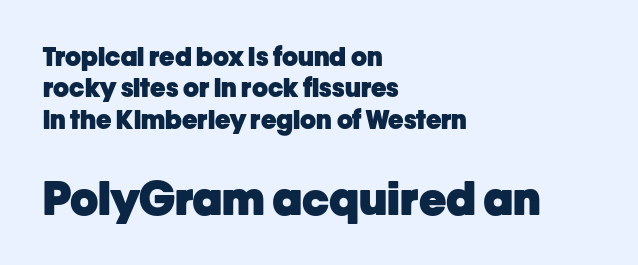
The image shows 46 px heavy sans-serif type, upright; set left-aligned, line spacing 1.21x, normal letter spacing, not underlined; the second (bottom) block is 1.77x larger; low stroke contrast and a medium x-height.
